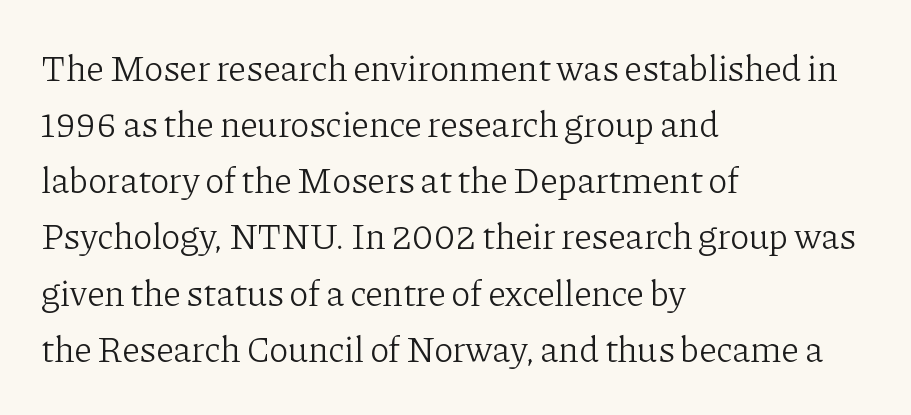
{"serif": "yes", "italic": "no", "bold": "no", "weight": "light", "width": "normal", "stroke_contrast": "low", "x_height": "medium", "monospaced": "no", "underline": "no", "align": "left", "line_spacing": "normal", "line_spacing_ratio": 1.56, "letter_spacing": "normal", "letter_spacing_em": 0.0, "glyph_px": 36}
